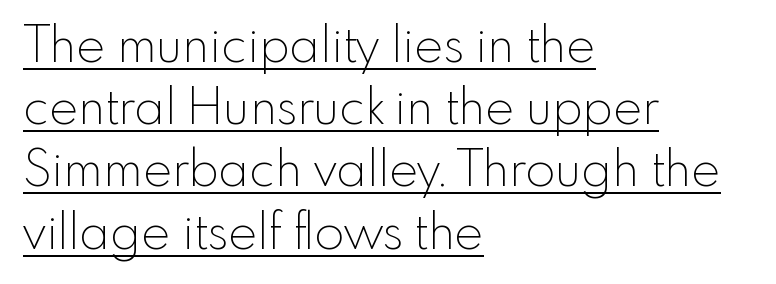
The image shows 49 px thin sans-serif type, upright; set left-aligned, normal line spacing (1.27x), normal letter spacing, underlined; a small x-height.
